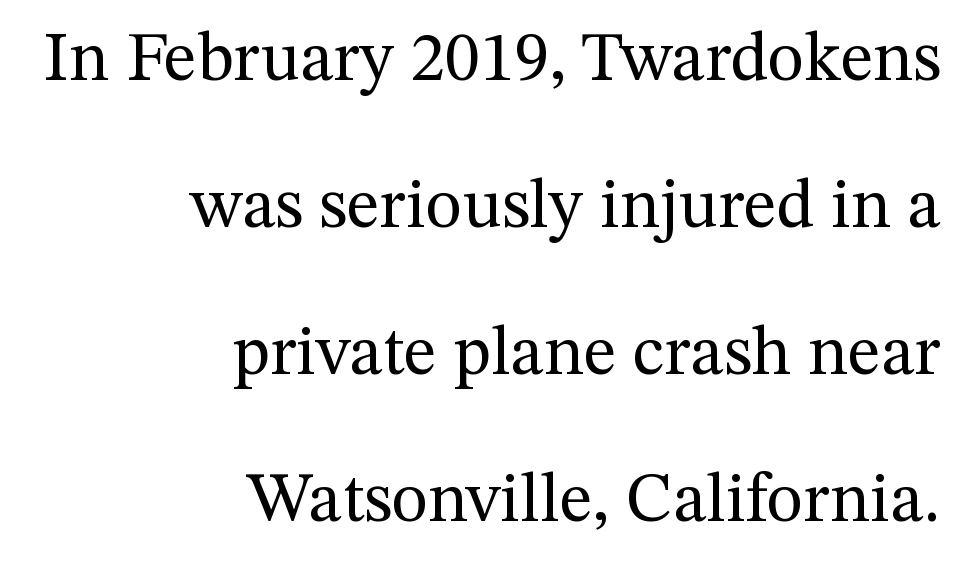
The image shows 70 px regular-weight serif type, upright; set right-aligned, loose line spacing (2.1x), normal letter spacing, not underlined; medium stroke contrast and a medium x-height.
